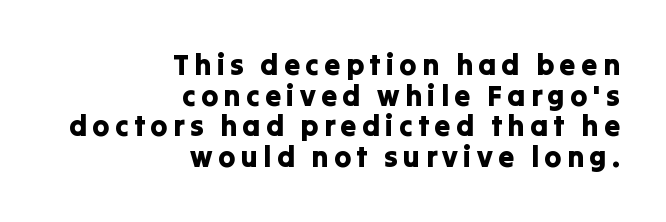
Q: Is the text italic (slanted)? A: No, it is upright.
Q: Is the typeface a serif or a sans-serif typeface? A: Sans-serif.
Q: Is the text underlined? A: No.
Q: How is the paragraph aligned? A: Right-aligned.
Q: Is the spacing between lines tight, normal or loose? A: Tight.
Q: Width (condensed, normal, or wide)? A: Normal.
Q: Stroke contrast? A: Low.
Q: x-height? A: Medium.
Q: Monospaced? A: No.
